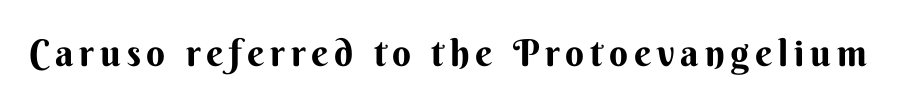
The image shows 37 px sans-serif type, upright; set not underlined; medium stroke contrast and a small x-height.
